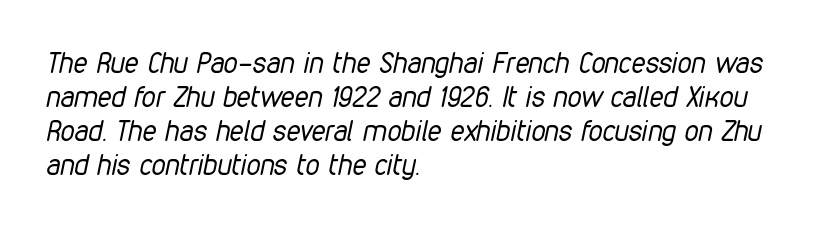
Decoration check: the copy has no underline. Slant detected: the letters are inclined. No extra ink here — the face is not bold. Spacing between characters is what you'd get straight out of the box. A student would call this left alignment; a typographer would say flush left, rag right. Proportional: the letters do not fall into vertical columns.
